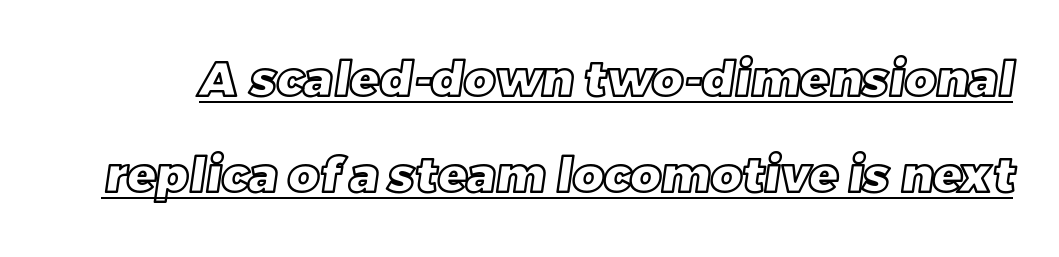
{"width": "normal", "x_height": "large", "monospaced": "no", "underline": "yes", "line_spacing": "loose", "line_spacing_ratio": 2.0, "letter_spacing": "normal", "letter_spacing_em": 0.0, "glyph_px": 48}
